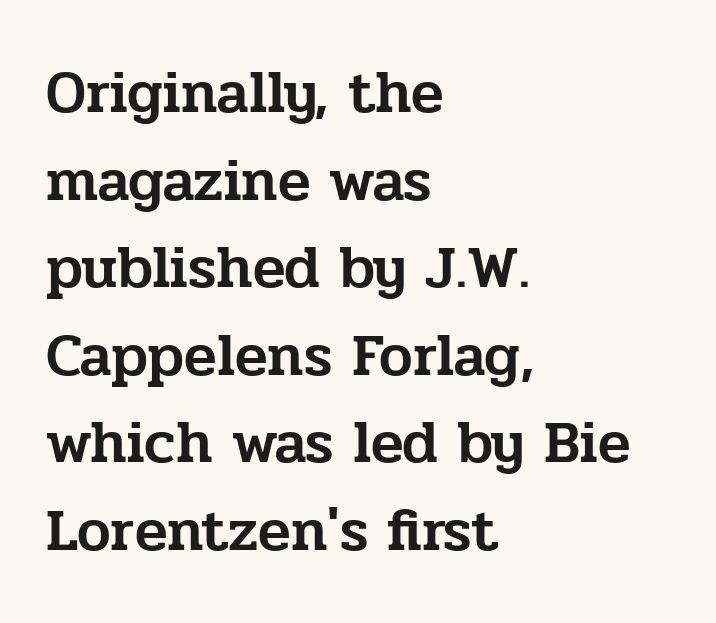
Q: Is the text italic (slanted)? A: No, it is upright.
Q: Is the typeface a serif or a sans-serif typeface? A: Serif.
Q: Is the text underlined? A: No.
Q: How is the paragraph aligned? A: Left-aligned.
Q: Is the spacing between letters normal or unusually wide? A: Normal.
Q: Is the spacing between lines tight, normal or loose? A: Normal.
Q: Width (condensed, normal, or wide)? A: Normal.
Q: Stroke contrast? A: Low.
Q: x-height? A: Medium.
Q: Monospaced? A: No.
